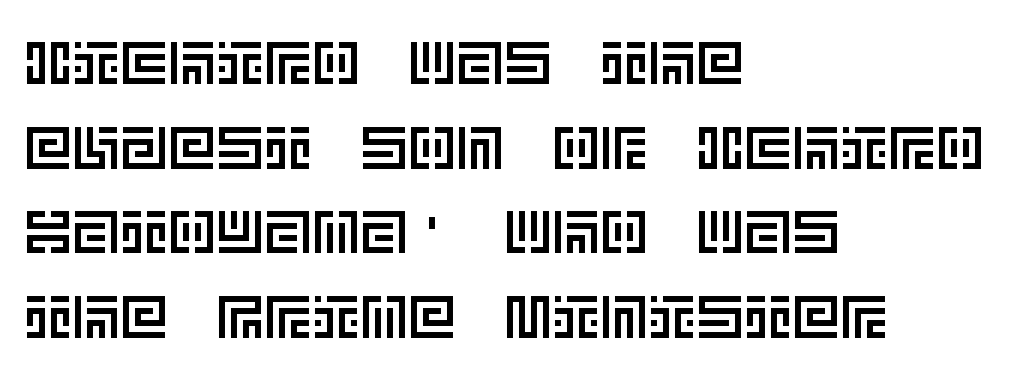
Q: Is the text italic (slanted)? A: No, it is upright.
Q: Is the text underlined? A: No.
Q: How is the paragraph aligned? A: Left-aligned.
Q: Is the spacing between letters normal or unusually wide? A: Normal.
Q: Is the spacing between lines tight, normal or loose? A: Normal.
Q: Width (condensed, normal, or wide)? A: Normal.
Q: x-height? A: Large.
